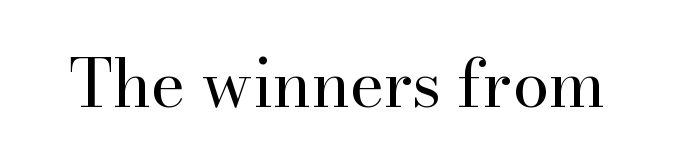
The image shows 66 px regular-weight serif type, upright; set normal letter spacing, not underlined; high stroke contrast and a small x-height.
